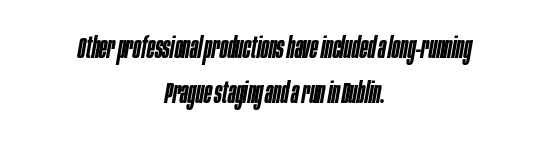
{"italic": "yes", "lean": "right", "slant_degrees": 10, "bold": "semi", "weight": "semibold", "width": "condensed", "stroke_contrast": "low", "x_height": "large", "monospaced": "no", "underline": "no", "align": "center", "line_spacing": "normal", "line_spacing_ratio": 1.54, "letter_spacing": "normal", "letter_spacing_em": 0.0, "glyph_px": 29}
